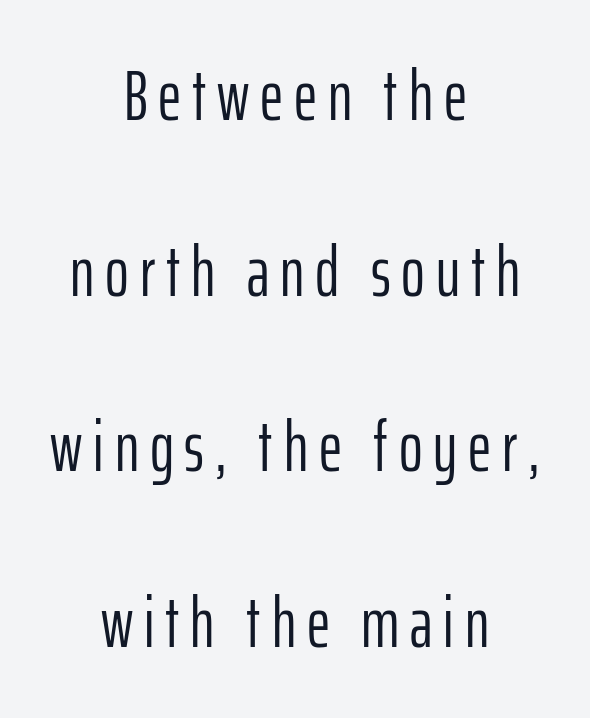
Q: Is the text bold? A: No.
Q: Is the text italic (slanted)? A: No, it is upright.
Q: Is the typeface a serif or a sans-serif typeface? A: Sans-serif.
Q: Is the text underlined? A: No.
Q: How is the paragraph aligned? A: Centered.
Q: Is the spacing between lines tight, normal or loose? A: Loose.
Q: Width (condensed, normal, or wide)? A: Condensed.
Q: Stroke contrast? A: Low.
Q: x-height? A: Medium.
Q: Monospaced? A: No.
